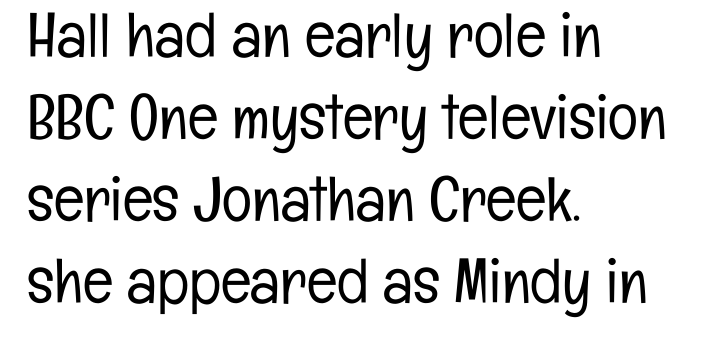
Nothing heavy about these letters — not bold at all. Leftover space on each line is placed entirely after the last word. Clear beneath every line of the passage. Every stem runs plumb, perpendicular to the baseline. Rows of type keep a routine distance in the vertical direction. Each word holds together tightly as a unit, with standard inter-letter gaps.
